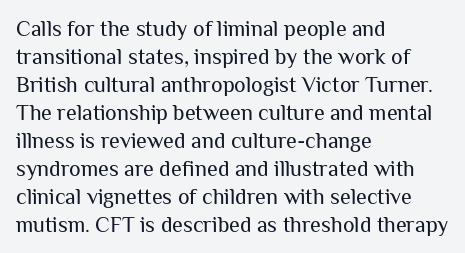
Q: Is the text bold? A: No.
Q: Is the text italic (slanted)? A: No, it is upright.
Q: Is the text underlined? A: No.
Q: How is the paragraph aligned? A: Left-aligned.
Q: Is the spacing between letters normal or unusually wide? A: Normal.
Q: Is the spacing between lines tight, normal or loose? A: Normal.
